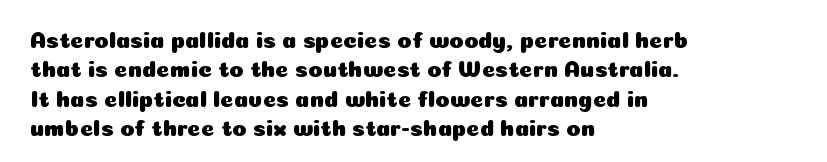
Q: Is the text italic (slanted)? A: No, it is upright.
Q: Is the text underlined? A: No.
Q: How is the paragraph aligned? A: Left-aligned.
Q: Is the spacing between letters normal or unusually wide? A: Normal.
Q: Is the spacing between lines tight, normal or loose? A: Normal.
